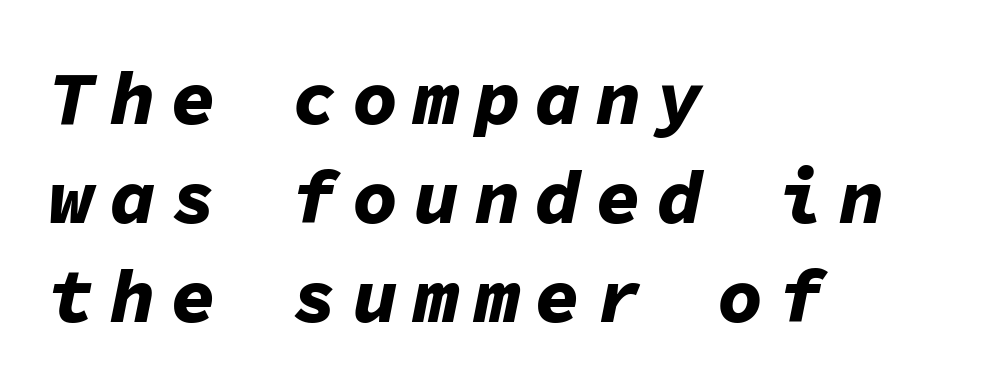
{"italic": "yes", "lean": "right", "slant_degrees": 11, "bold": "yes", "weight": "bold", "width": "normal", "stroke_contrast": "low", "x_height": "medium", "monospaced": "yes", "underline": "no", "align": "left", "line_spacing": "normal", "line_spacing_ratio": 1.3, "letter_spacing": "wide", "letter_spacing_em": 0.2, "glyph_px": 76}
